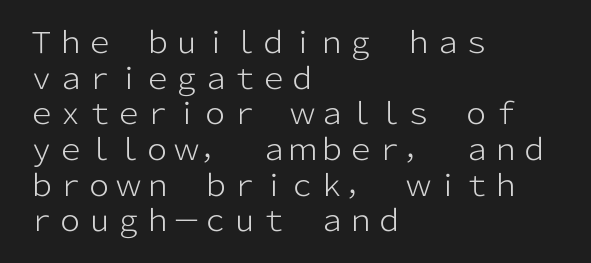
{"serif": "no", "italic": "no", "bold": "no", "weight": "light", "width": "normal", "stroke_contrast": "low", "x_height": "medium", "monospaced": "no", "underline": "no", "align": "left", "line_spacing_ratio": 1.23, "letter_spacing": "normal", "letter_spacing_em": 0.0, "glyph_px": 29}
